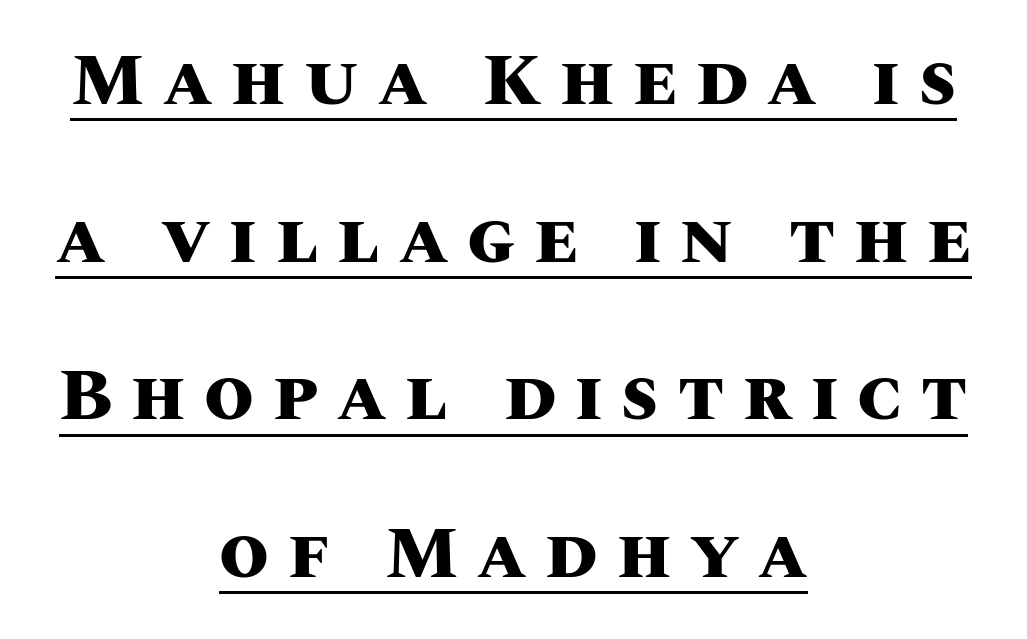
A typesetter would mark this as roman, not italic. The typesetter chose a symmetrical, centered arrangement here. Airy leading. Emphasis by weight is at full strength: bold. These lines are rendered in a variable-pitch font.
